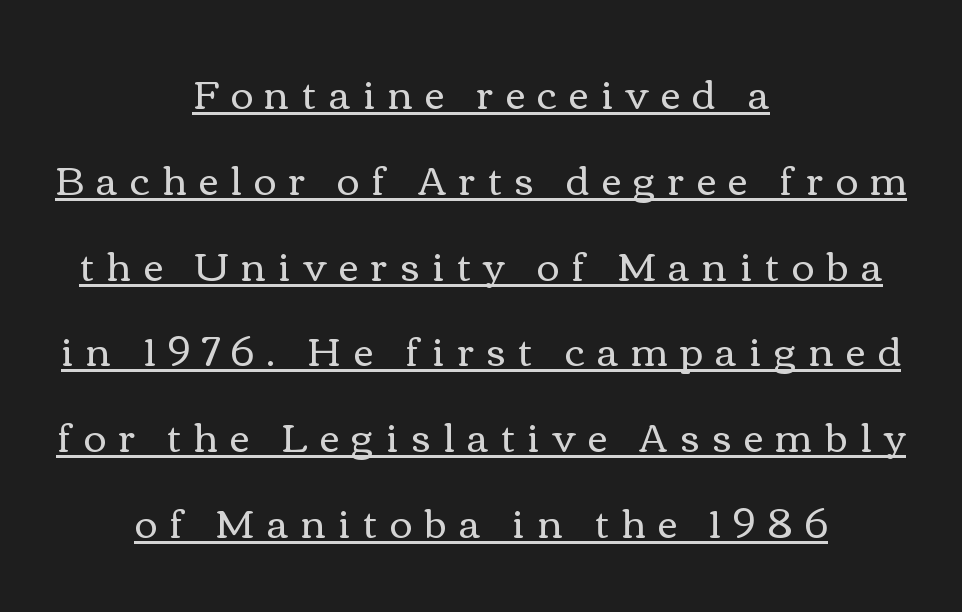
{"italic": "no", "bold": "no", "weight": "regular", "width": "wide", "stroke_contrast": "medium", "x_height": "medium", "monospaced": "no", "underline": "yes", "align": "center", "line_spacing": "loose", "line_spacing_ratio": 2.2, "letter_spacing": "wide", "letter_spacing_em": 0.32, "glyph_px": 39}
